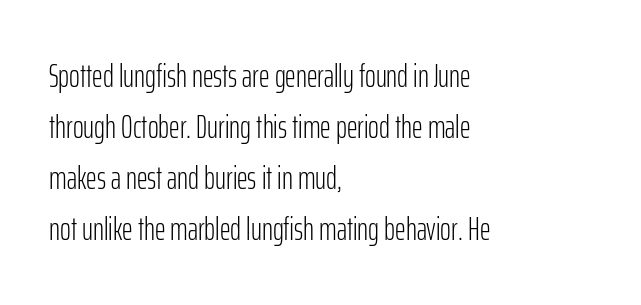
{"serif": "no", "italic": "no", "bold": "no", "weight": "light", "width": "condensed", "stroke_contrast": "low", "x_height": "medium", "monospaced": "no", "underline": "no", "align": "left", "line_spacing": "normal", "line_spacing_ratio": 1.55, "letter_spacing": "normal", "letter_spacing_em": 0.0, "glyph_px": 33}
